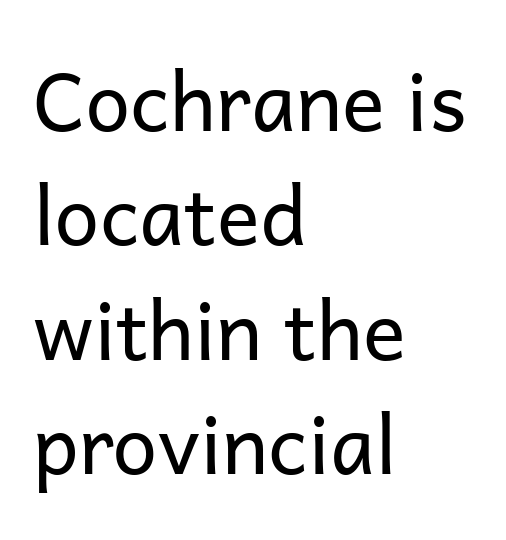
{"serif": "no", "italic": "no", "bold": "no", "weight": "regular", "width": "normal", "stroke_contrast": "low", "x_height": "medium", "monospaced": "no", "underline": "no", "align": "left", "line_spacing": "normal", "line_spacing_ratio": 1.43, "letter_spacing": "normal", "letter_spacing_em": 0.0, "glyph_px": 80}
